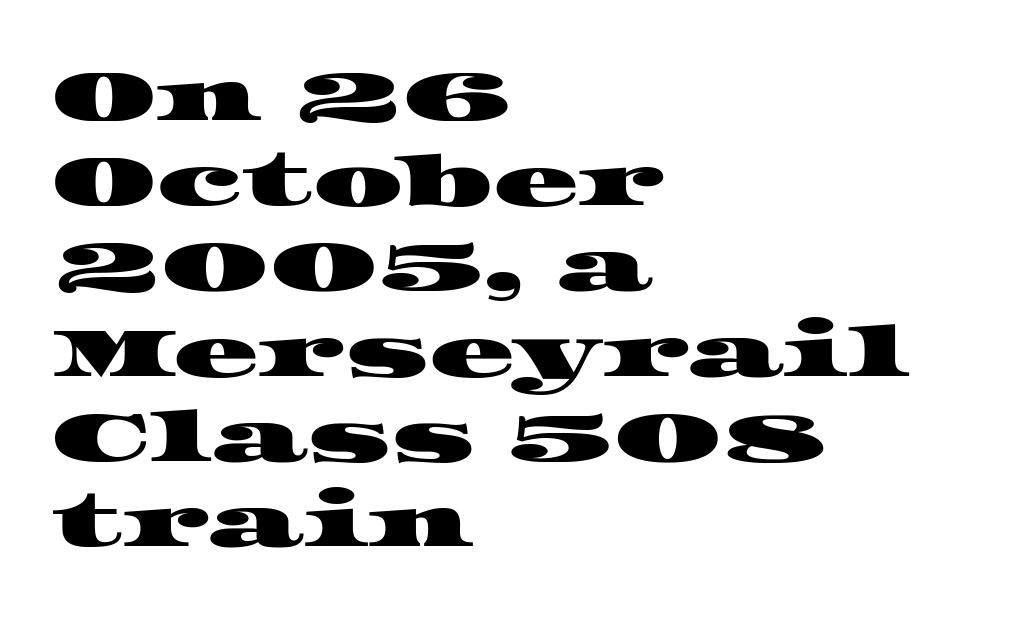
Q: Is the typeface a serif or a sans-serif typeface? A: Serif.
Q: Is the text underlined? A: No.
Q: How is the paragraph aligned? A: Left-aligned.
Q: Is the spacing between letters normal or unusually wide? A: Normal.
Q: Width (condensed, normal, or wide)? A: Wide.
Q: Stroke contrast? A: High.
Q: x-height? A: Large.
Q: Monospaced? A: No.
